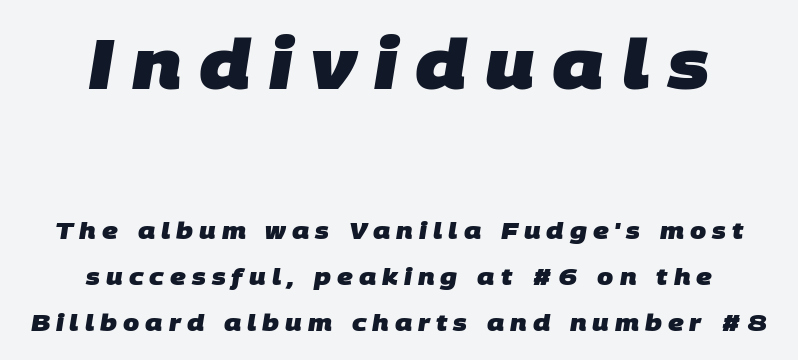
{"serif": "no", "bold": "yes", "weight": "heavy", "width": "normal", "stroke_contrast": "low", "x_height": "large", "monospaced": "no", "underline": "no", "align": "center", "line_spacing": "loose", "line_spacing_ratio": 2.01, "letter_spacing": "wide", "letter_spacing_em": 0.26, "larger_block": "first", "size_ratio": 3.0, "glyph_px": 69}
